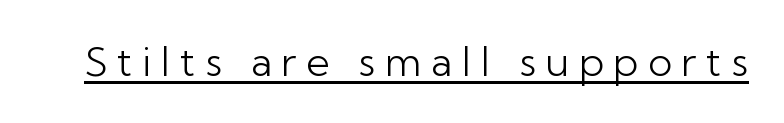
Varying glyph widths throughout — classic text-font behaviour. The weight would be labelled regular, book, light, or lighter still. The typesetter has applied underlining to the passage shown. The rendering inserts visible extra space after every character.
